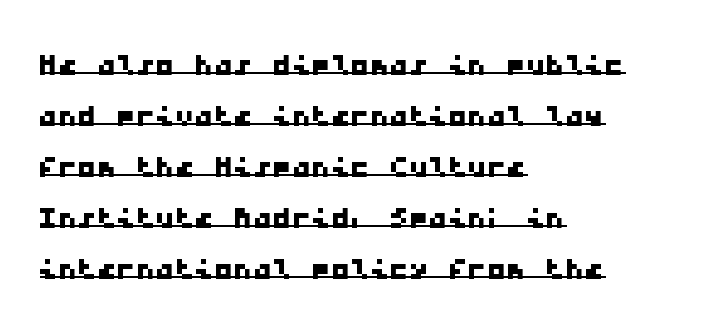
{"serif": "no", "width": "wide", "stroke_contrast": "low", "x_height": "medium", "monospaced": "yes", "underline": "yes", "align": "left", "line_spacing": "normal", "line_spacing_ratio": 1.31, "letter_spacing": "normal", "letter_spacing_em": 0.0, "glyph_px": 39}
